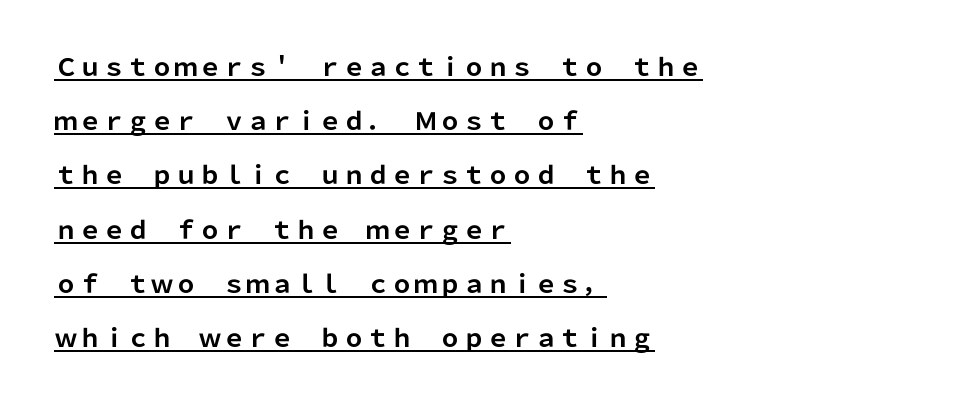
Q: Is the text bold? A: Yes.
Q: Is the text italic (slanted)? A: No, it is upright.
Q: Is the text underlined? A: Yes.
Q: How is the paragraph aligned? A: Left-aligned.
Q: Is the spacing between letters normal or unusually wide? A: Normal.
Q: Is the spacing between lines tight, normal or loose? A: Loose.
